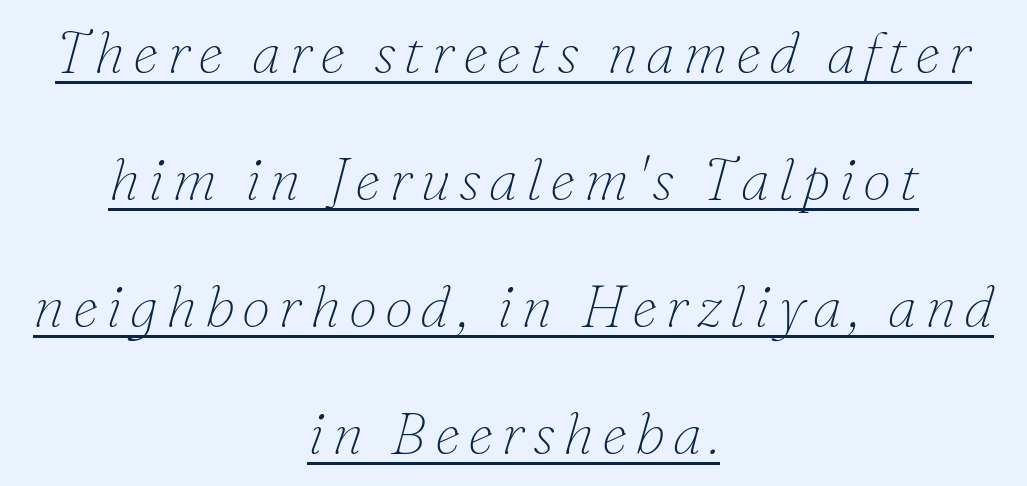
{"serif": "yes", "italic": "yes", "lean": "right", "slant_degrees": 16, "bold": "no", "weight": "thin", "width": "normal", "stroke_contrast": "low", "x_height": "small", "monospaced": "no", "underline": "yes", "align": "center", "line_spacing": "loose", "line_spacing_ratio": 2.19, "glyph_px": 58}
